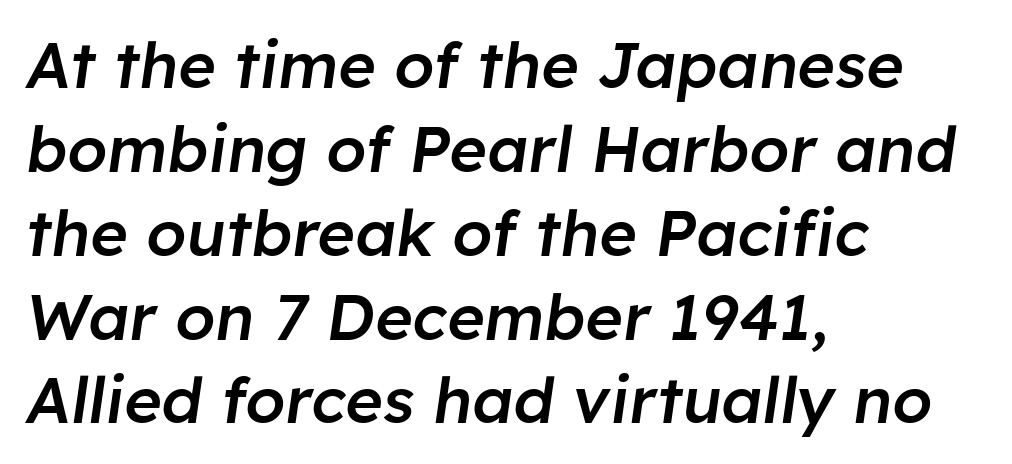
This sample keeps an unexceptional amount of space between lines. Its strokes are somewhat broadened, the hallmark of semibold type. The ragged edge is on the right, which tells us the setting is flush left. These lines keep a tight, regular rhythm from letter to letter.
